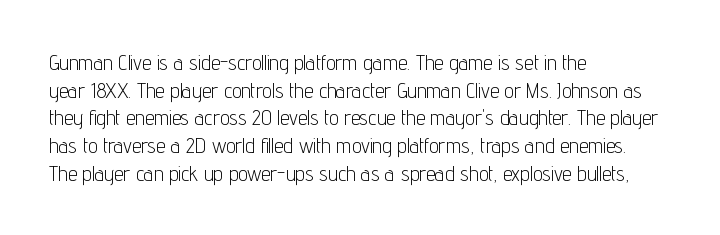
Every stem runs plumb, perpendicular to the baseline. Leftover space on each line is placed entirely after the last word. Check the space under the baseline: it is left empty. This reads as an unemphasized weight, regular at the heaviest. Caption: standard tracking, unaltered.
